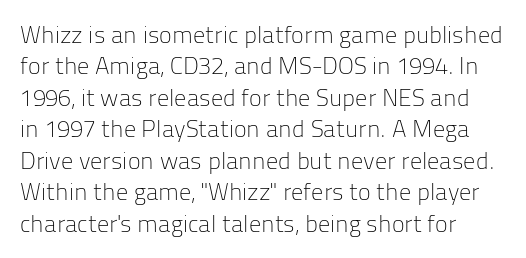
Q: Is the text bold? A: No.
Q: Is the text italic (slanted)? A: No, it is upright.
Q: Is the text underlined? A: No.
Q: How is the paragraph aligned? A: Left-aligned.
Q: Is the spacing between letters normal or unusually wide? A: Normal.
Q: Is the spacing between lines tight, normal or loose? A: Normal.
